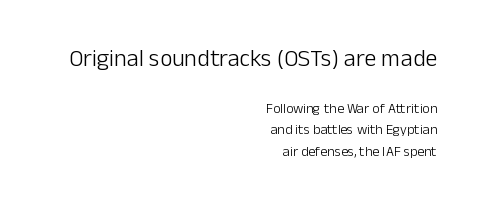
{"italic": "no", "bold": "no", "underline": "no", "align": "right", "line_spacing": "normal", "line_spacing_ratio": 1.53, "letter_spacing": "normal", "letter_spacing_em": 0.0, "larger_block": "first", "size_ratio": 1.71, "glyph_px": 24}
